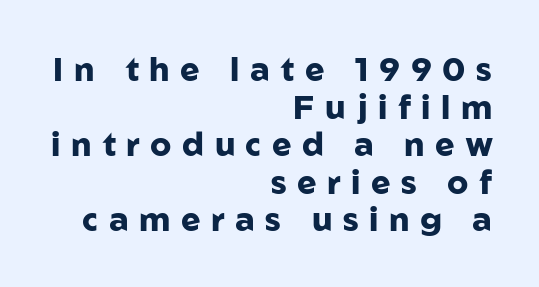
These lines were composed using upright roman letters. Is the block centered? No — it sits flush against the right margin. This sample uses expanded letter spacing, leaving extra air between glyphs. The string is rendered with underlining switched off. Line spacing here is tight. The typeface chosen for these lines omits serifs.
